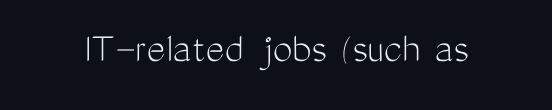
{"serif": "no", "italic": "no", "bold": "no", "weight": "light", "width": "condensed", "stroke_contrast": "medium", "x_height": "medium", "monospaced": "no", "underline": "no", "letter_spacing": "normal", "letter_spacing_em": 0.0, "glyph_px": 44}
